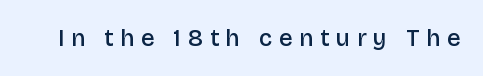
The image shows 24 px text type, upright; set unusually wide letter spacing (+0.29 em), not underlined.
